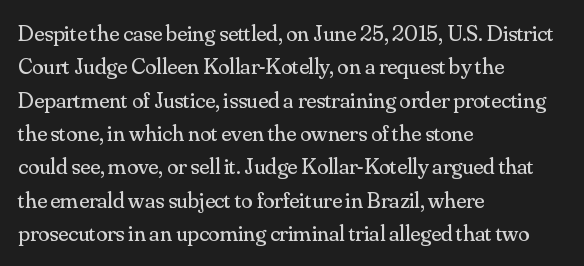
How would I describe the line gaps? Plain and ordinary. Just letters on the line, the space beneath them empty. Alignment: flush left. In terms of posture, this sample is upright.
